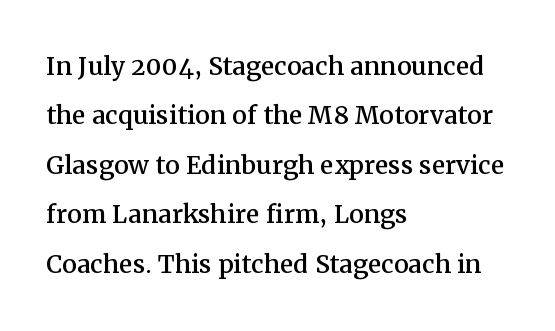
The image shows 33 px serif type, upright; set left-aligned, normal line spacing (1.5x), normal letter spacing, not underlined; medium stroke contrast and a medium x-height.
